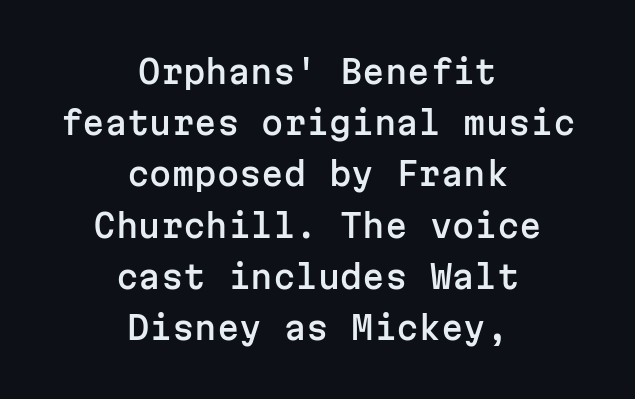
Q: Is the text italic (slanted)? A: No, it is upright.
Q: Is the typeface a serif or a sans-serif typeface? A: Sans-serif.
Q: Is the text underlined? A: No.
Q: How is the paragraph aligned? A: Centered.
Q: Is the spacing between letters normal or unusually wide? A: Normal.
Q: Is the spacing between lines tight, normal or loose? A: Normal.
Q: Width (condensed, normal, or wide)? A: Normal.
Q: Stroke contrast? A: Low.
Q: x-height? A: Medium.
Q: Monospaced? A: Yes.
